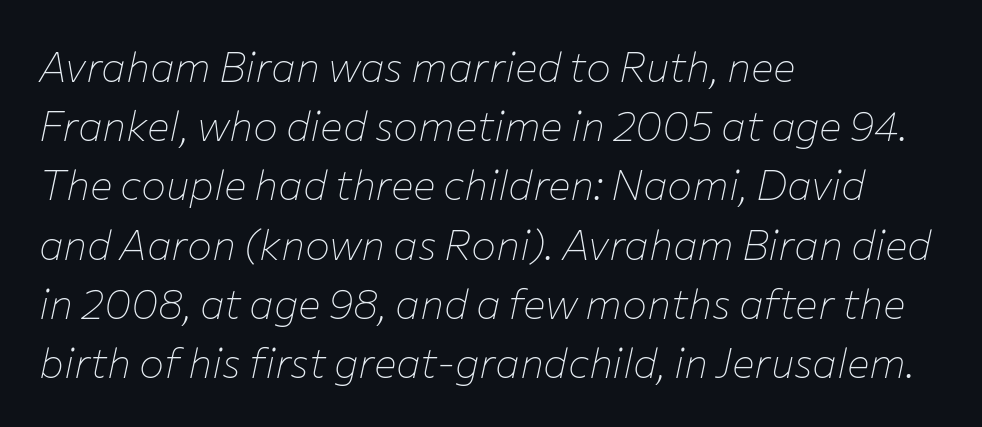
Q: Is the text bold? A: No.
Q: Is the text italic (slanted)? A: Yes, it leans right by about 12 degrees.
Q: Is the text underlined? A: No.
Q: How is the paragraph aligned? A: Left-aligned.
Q: Is the spacing between letters normal or unusually wide? A: Normal.
Q: Is the spacing between lines tight, normal or loose? A: Normal.
Q: Width (condensed, normal, or wide)? A: Normal.
Q: Stroke contrast? A: Low.
Q: x-height? A: Medium.
Q: Monospaced? A: No.
